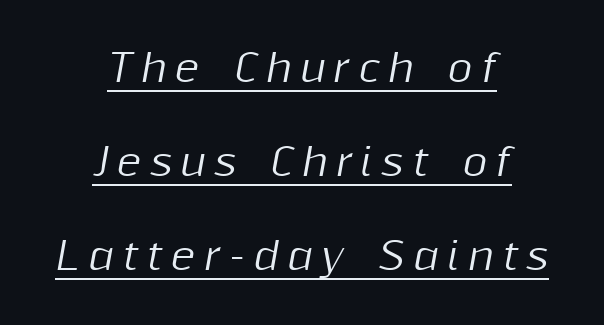
{"italic": "yes", "lean": "right", "slant_degrees": 10, "width": "normal", "stroke_contrast": "medium", "x_height": "medium", "monospaced": "no", "underline": "yes", "align": "center", "line_spacing": "loose", "line_spacing_ratio": 2.47, "letter_spacing": "wide", "letter_spacing_em": 0.22, "glyph_px": 38}
